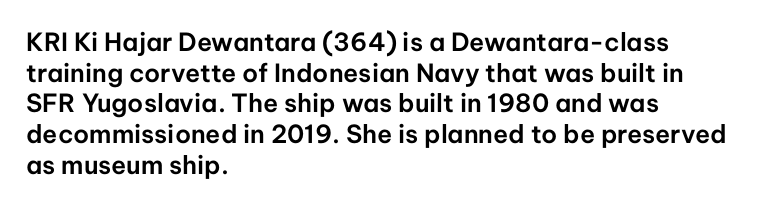
Q: Is the text italic (slanted)? A: No, it is upright.
Q: Is the text underlined? A: No.
Q: How is the paragraph aligned? A: Left-aligned.
Q: Is the spacing between letters normal or unusually wide? A: Normal.
